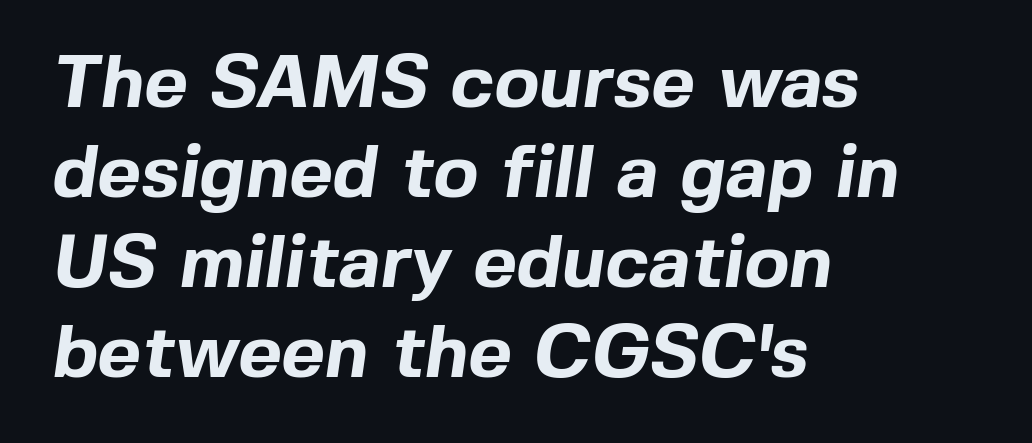
{"serif": "no", "bold": "yes", "weight": "bold", "width": "normal", "x_height": "medium", "monospaced": "no", "underline": "no", "align": "left", "line_spacing_ratio": 1.2, "letter_spacing": "normal", "letter_spacing_em": 0.0, "glyph_px": 75}
